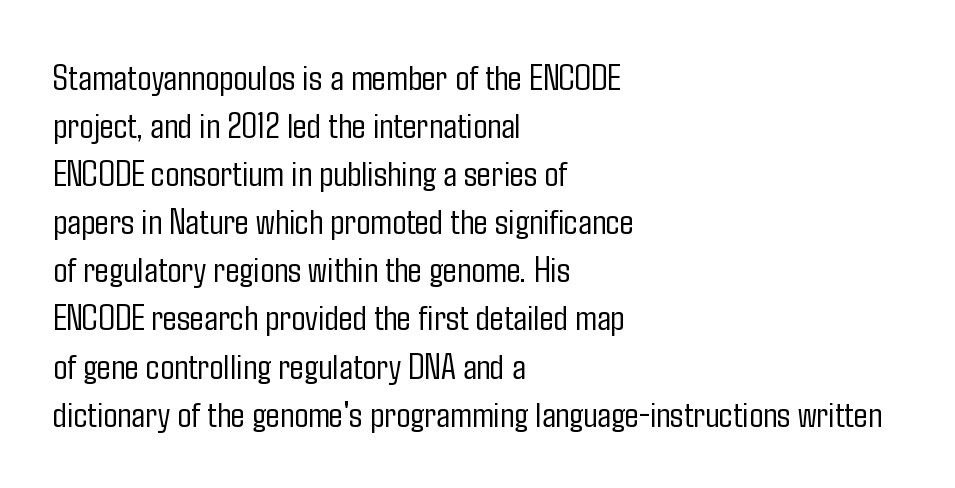
The image shows 37 px light, condensed sans-serif type, upright; set left-aligned, normal line spacing (1.3x), normal letter spacing, not underlined; low stroke contrast and a medium x-height.
